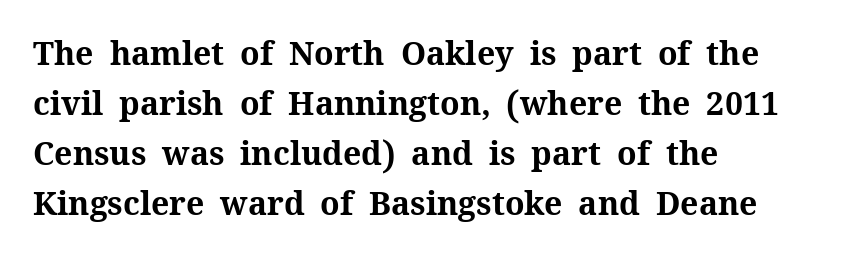
Q: Is the text bold? A: Yes.
Q: Is the text italic (slanted)? A: No, it is upright.
Q: Is the typeface a serif or a sans-serif typeface? A: Serif.
Q: Is the text underlined? A: No.
Q: How is the paragraph aligned? A: Left-aligned.
Q: Is the spacing between letters normal or unusually wide? A: Normal.
Q: Is the spacing between lines tight, normal or loose? A: Normal.
Q: Width (condensed, normal, or wide)? A: Normal.
Q: Stroke contrast? A: Medium.
Q: x-height? A: Medium.
Q: Monospaced? A: No.
